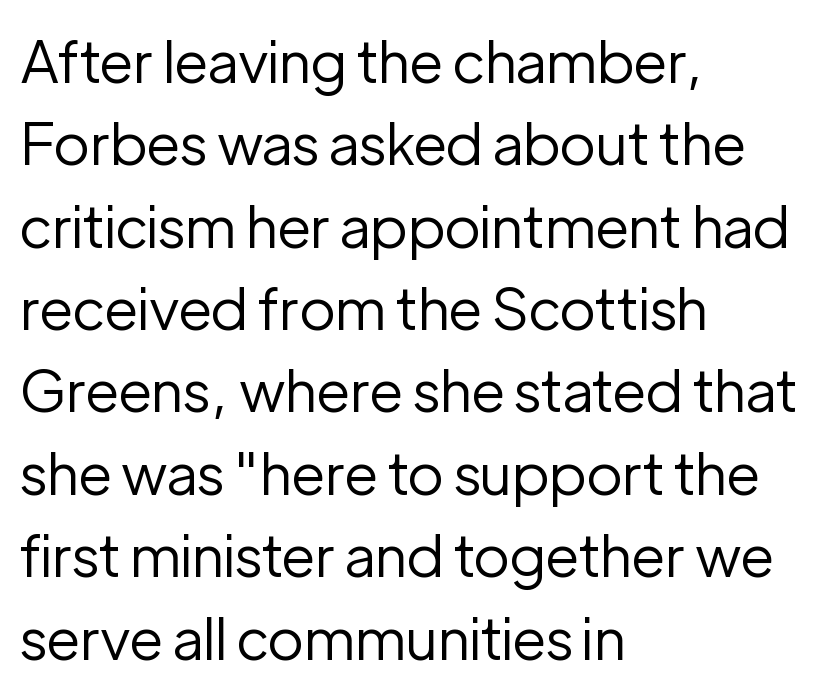
Q: Is the text bold? A: No.
Q: Is the text italic (slanted)? A: No, it is upright.
Q: Is the typeface a serif or a sans-serif typeface? A: Sans-serif.
Q: Is the text underlined? A: No.
Q: How is the paragraph aligned? A: Left-aligned.
Q: Is the spacing between letters normal or unusually wide? A: Normal.
Q: Is the spacing between lines tight, normal or loose? A: Normal.
Q: Width (condensed, normal, or wide)? A: Normal.
Q: Stroke contrast? A: Low.
Q: x-height? A: Medium.
Q: Monospaced? A: No.
